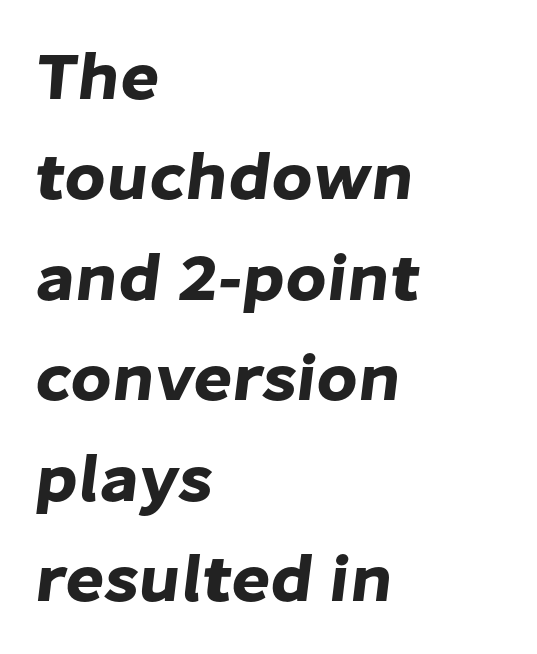
The image shows 67 px sans-serif type; set left-aligned, normal line spacing (1.5x), normal letter spacing, not underlined; low stroke contrast and a medium x-height.
